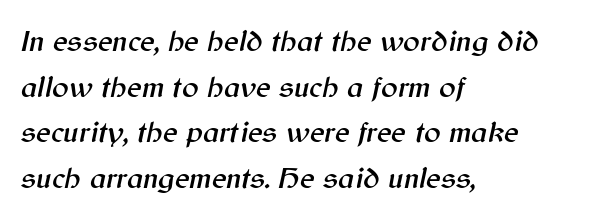
Q: Is the text italic (slanted)? A: Yes, it leans right by about 12 degrees.
Q: Is the text underlined? A: No.
Q: How is the paragraph aligned? A: Left-aligned.
Q: Is the spacing between letters normal or unusually wide? A: Normal.
Q: Is the spacing between lines tight, normal or loose? A: Normal.
Q: Width (condensed, normal, or wide)? A: Normal.
Q: Stroke contrast? A: Medium.
Q: x-height? A: Medium.
Q: Monospaced? A: No.
